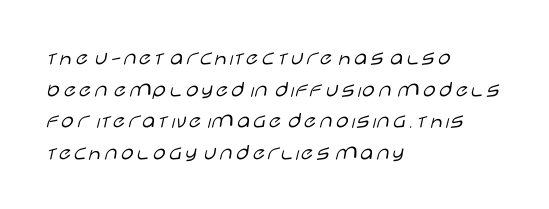
{"bold": "no", "underline": "no", "align": "left", "line_spacing": "normal", "line_spacing_ratio": 1.37, "letter_spacing": "normal", "letter_spacing_em": 0.0, "glyph_px": 23}
